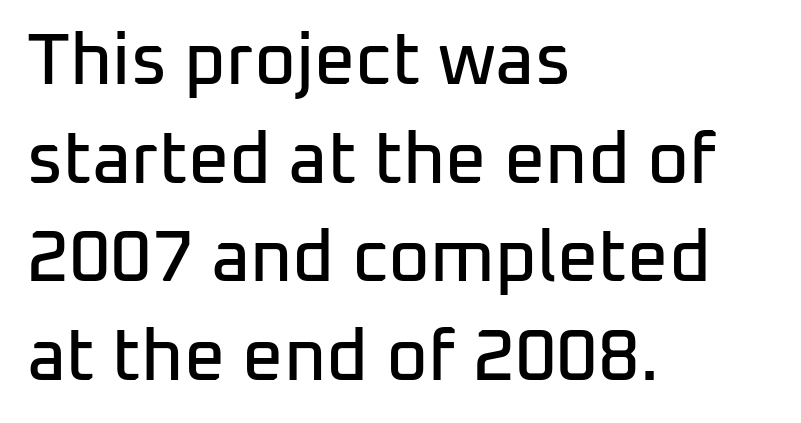
The image shows 72 px sans-serif type, upright; set left-aligned, normal line spacing (1.37x), normal letter spacing, not underlined; low stroke contrast and a medium x-height.
